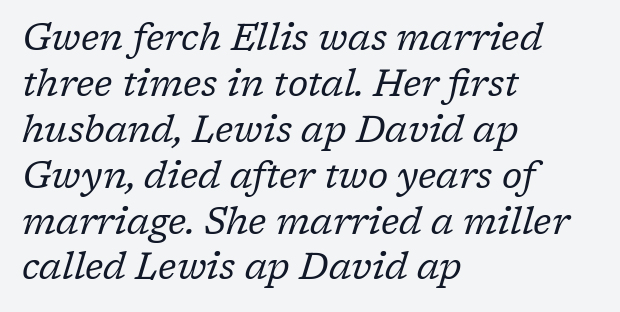
{"serif": "yes", "italic": "yes", "lean": "right", "slant_degrees": 17, "bold": "no", "weight": "regular", "width": "normal", "stroke_contrast": "low", "x_height": "medium", "monospaced": "no", "underline": "no", "align": "left", "line_spacing_ratio": 1.24, "letter_spacing": "normal", "letter_spacing_em": 0.0, "glyph_px": 37}
